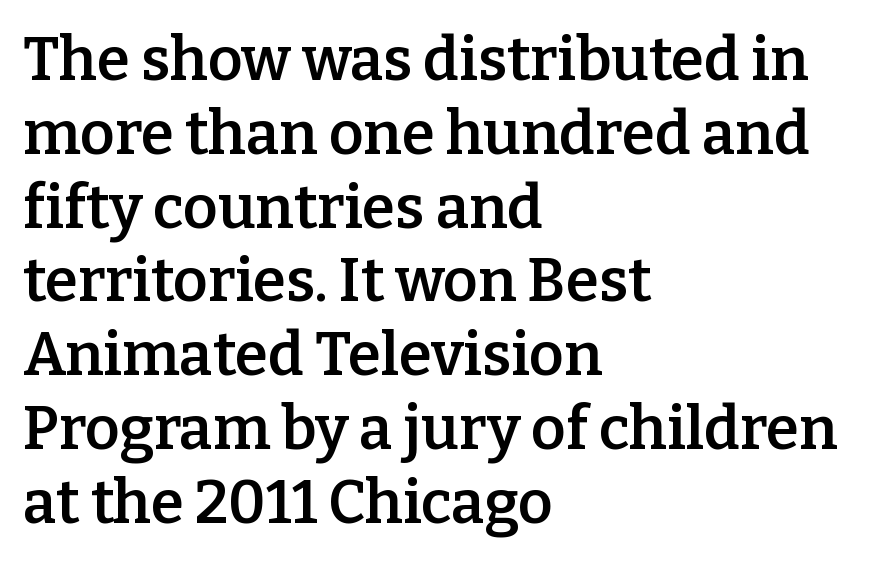
The image shows 60 px semibold serif type, upright; set left-aligned, line spacing 1.23x, normal letter spacing, not underlined; low stroke contrast and a medium x-height.
